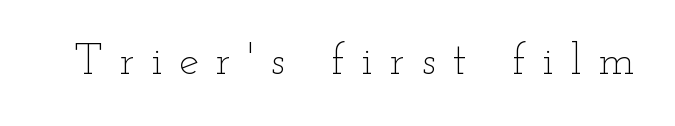
Compared with a typical body face, this is equally light or lighter still. Compared with typical body copy, the letter spacing here is much looser. The letters advance in unequal steps, a hallmark of proportional type. The area under the type is left untouched. Style check: upright.
